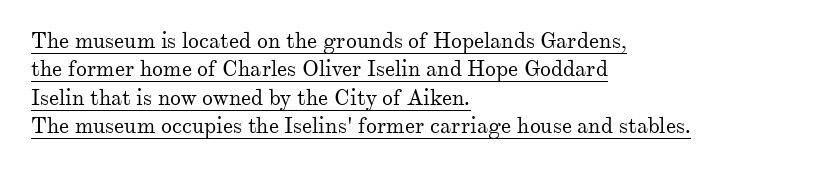
Q: Is the text bold? A: No.
Q: Is the text italic (slanted)? A: No, it is upright.
Q: Is the text underlined? A: Yes.
Q: How is the paragraph aligned? A: Left-aligned.
Q: Is the spacing between letters normal or unusually wide? A: Normal.
Q: Is the spacing between lines tight, normal or loose? A: Normal.
